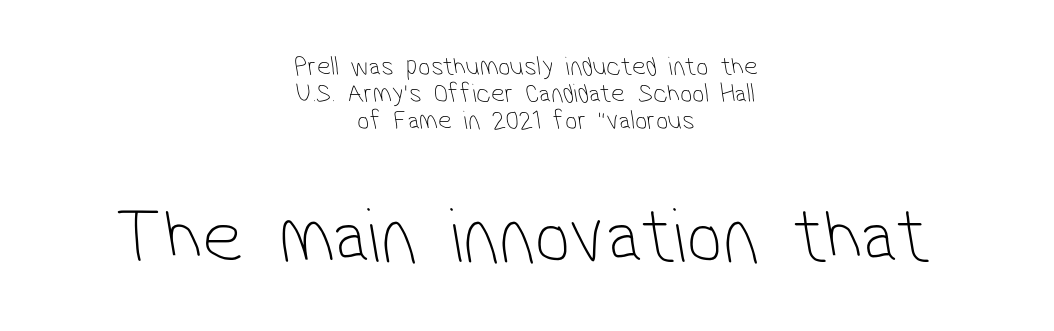
The image shows 80 px thin, condensed sans-serif type; set centered, tight line spacing (1.0x), normal letter spacing, not underlined; the second (bottom) block is 2.96x larger; low stroke contrast and a medium x-height.
